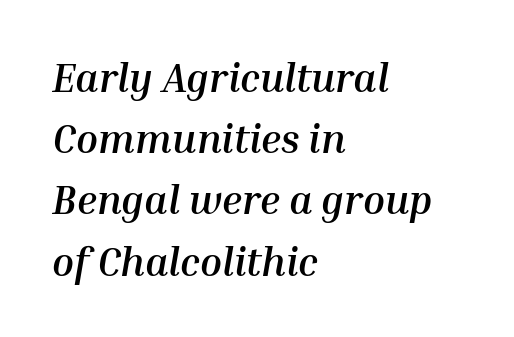
The text carries the slant typical of an italic or oblique font. Varying glyph widths throughout — classic text-font behaviour. Heavy-handed strokes throughout: this text is bold. Descenders are the only things crossing below the line. Evenly set lines give the paragraph a standard silhouette.
